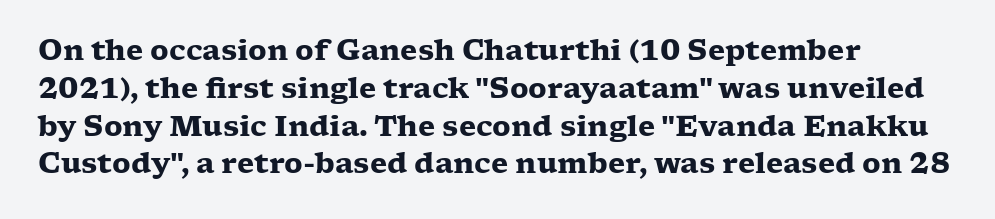
Q: Is the text bold? A: Yes.
Q: Is the text italic (slanted)? A: No, it is upright.
Q: Is the typeface a serif or a sans-serif typeface? A: Serif.
Q: Is the text underlined? A: No.
Q: How is the paragraph aligned? A: Left-aligned.
Q: Is the spacing between letters normal or unusually wide? A: Normal.
Q: Is the spacing between lines tight, normal or loose? A: Normal.
Q: Width (condensed, normal, or wide)? A: Wide.
Q: Stroke contrast? A: Low.
Q: x-height? A: Medium.
Q: Monospaced? A: No.
